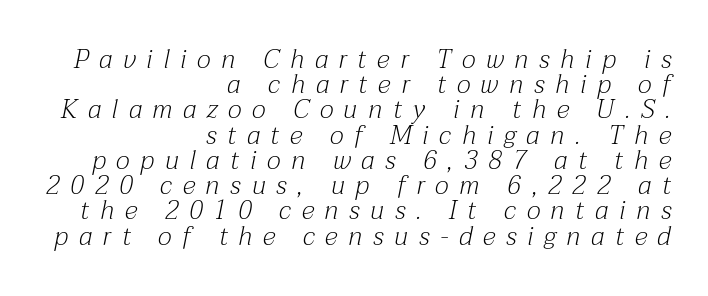
{"italic": "yes", "lean": "right", "slant_degrees": 12, "bold": "no", "underline": "no", "align": "right", "line_spacing": "tight", "line_spacing_ratio": 0.97, "letter_spacing": "wide", "letter_spacing_em": 0.41, "glyph_px": 26}
